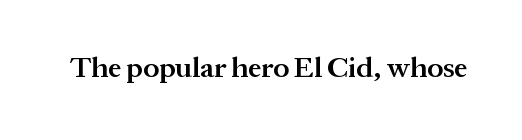
Q: Is the text bold? A: Semi-bold.
Q: Is the text italic (slanted)? A: No, it is upright.
Q: Is the typeface a serif or a sans-serif typeface? A: Serif.
Q: Is the text underlined? A: No.
Q: Is the spacing between letters normal or unusually wide? A: Normal.
Q: Width (condensed, normal, or wide)? A: Normal.
Q: Stroke contrast? A: Medium.
Q: x-height? A: Medium.
Q: Monospaced? A: No.
